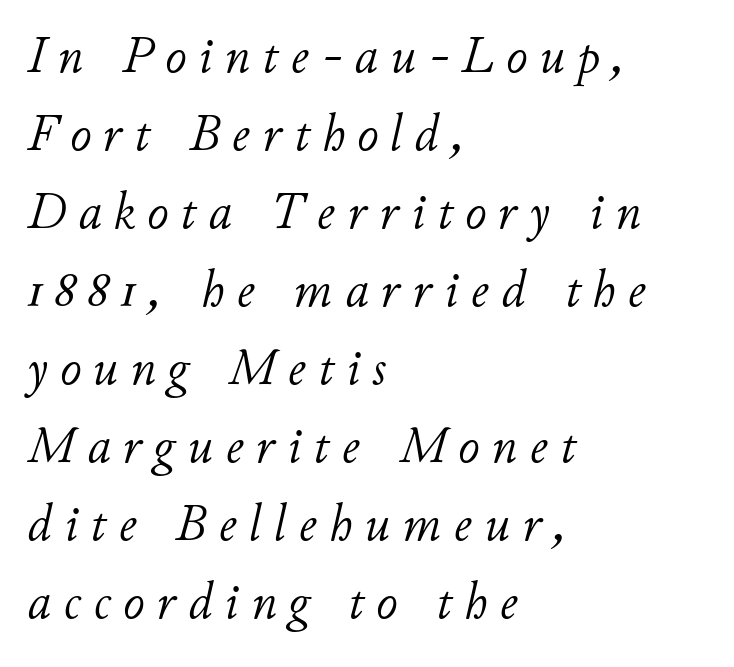
{"italic": "yes", "lean": "right", "slant_degrees": 11, "bold": "no", "weight": "light", "width": "normal", "stroke_contrast": "low", "x_height": "small", "monospaced": "no", "underline": "no", "align": "left", "line_spacing": "normal", "line_spacing_ratio": 1.5, "letter_spacing": "wide", "letter_spacing_em": 0.24, "glyph_px": 52}
